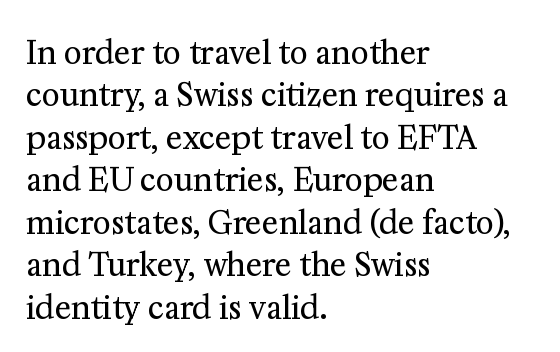
{"serif": "yes", "italic": "no", "bold": "no", "weight": "regular", "width": "normal", "stroke_contrast": "medium", "x_height": "medium", "monospaced": "no", "underline": "no", "align": "left", "line_spacing": "normal", "line_spacing_ratio": 1.37, "letter_spacing": "normal", "letter_spacing_em": 0.0, "glyph_px": 31}
